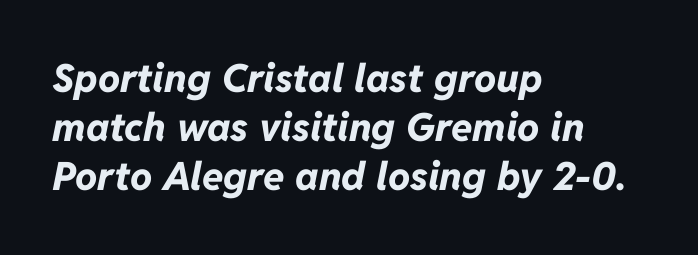
The image shows 39 px bold type, italic (leaning right); set left-aligned, normal line spacing (1.26x), normal letter spacing, not underlined; low stroke contrast and a medium x-height.
